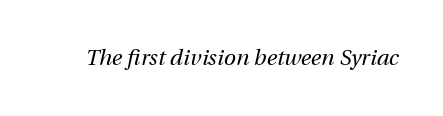
Compared with typical body copy, the letter spacing here is the same. Style check: oblique. Stems here are at most as thick as an everyday book face. Bare-footed words on every line.
